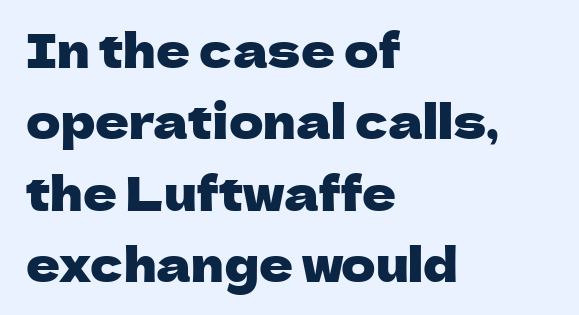
The image shows 47 px sans-serif type, upright; set left-aligned, normal line spacing (1.52x), normal letter spacing, not underlined; low stroke contrast and a medium x-height.
